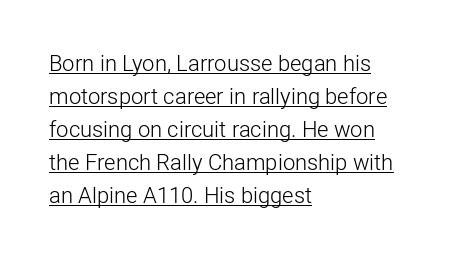
Q: Is the text bold? A: No.
Q: Is the text italic (slanted)? A: No, it is upright.
Q: Is the text underlined? A: Yes.
Q: How is the paragraph aligned? A: Left-aligned.
Q: Is the spacing between letters normal or unusually wide? A: Normal.
Q: Is the spacing between lines tight, normal or loose? A: Normal.
